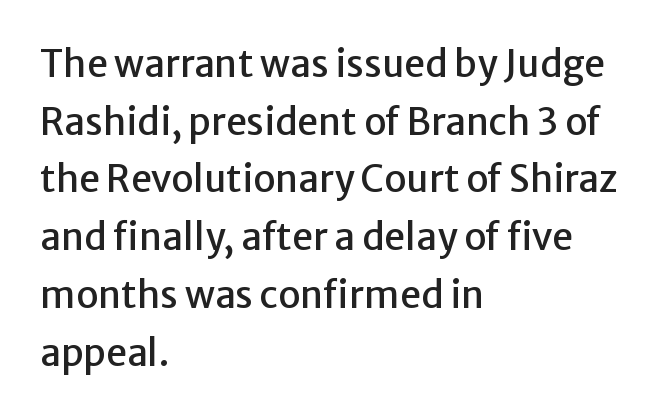
The image shows 37 px sans-serif type, upright; set left-aligned, normal line spacing (1.56x), normal letter spacing, not underlined; low stroke contrast and a medium x-height.
